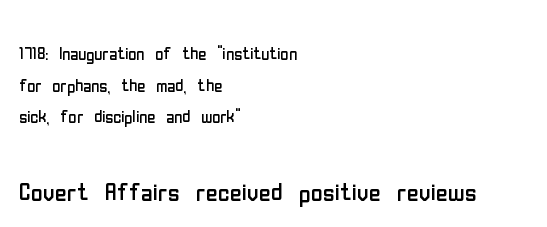
Style check: upright. The specimen omits any rule beneath the text block's lines. Is this a fixed-width face? No — the glyphs have proportional, varying widths. No heavy texture on the line: the type isn't bold. The rendering uses a moderate line-height, typical for paragraphs. These lines stack with their left ends in a neat column.
